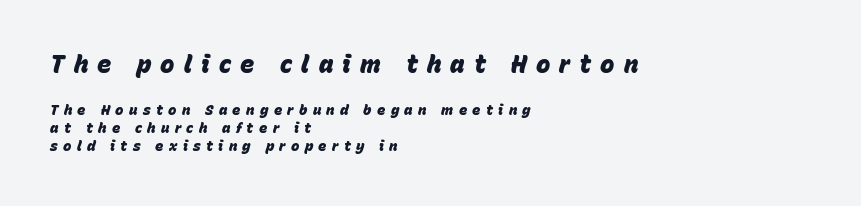
{"italic": "yes", "lean": "right", "slant_degrees": 15, "bold": "yes", "underline": "no", "align": "left", "line_spacing": "normal", "line_spacing_ratio": 1.31, "letter_spacing": "wide", "letter_spacing_em": 0.38, "larger_block": "first", "size_ratio": 1.71, "glyph_px": 24}
